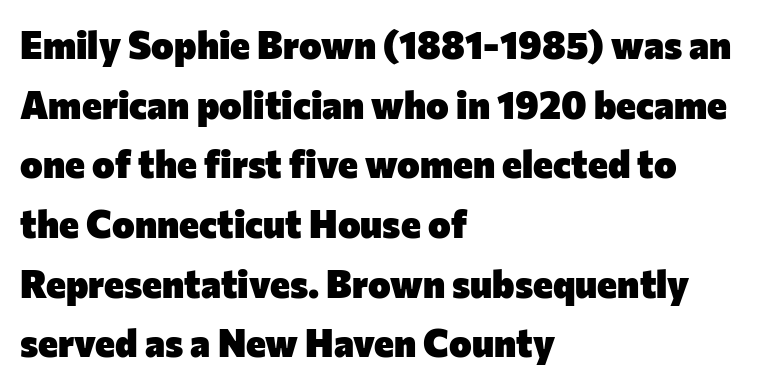
Italic: no, the glyphs are upright roman. Alignment: flush left. No extra tracking has been applied to these lines. Character widths vary here, with narrow letters taking less room than wide ones.
